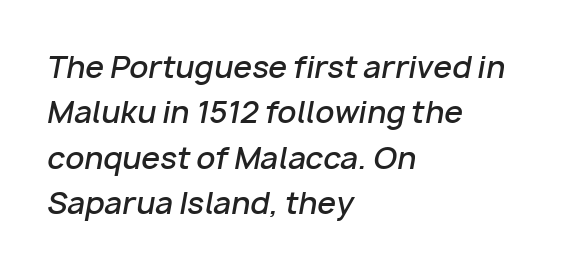
The image shows 30 px semibold type, italic (leaning right); set left-aligned, normal line spacing (1.51x), normal letter spacing, not underlined; low stroke contrast and a medium x-height.
